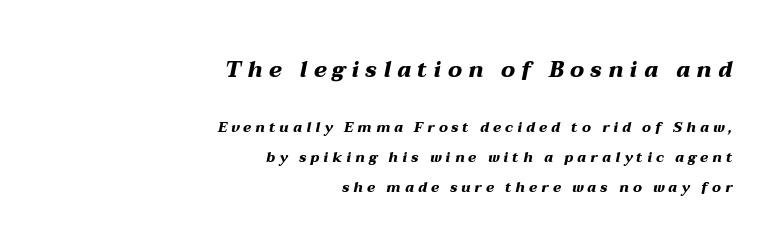
{"italic": "yes", "lean": "right", "slant_degrees": 12, "bold": "yes", "underline": "no", "align": "right", "line_spacing": "loose", "line_spacing_ratio": 2.12, "letter_spacing": "wide", "letter_spacing_em": 0.28, "larger_block": "first", "size_ratio": 1.57, "glyph_px": 22}
